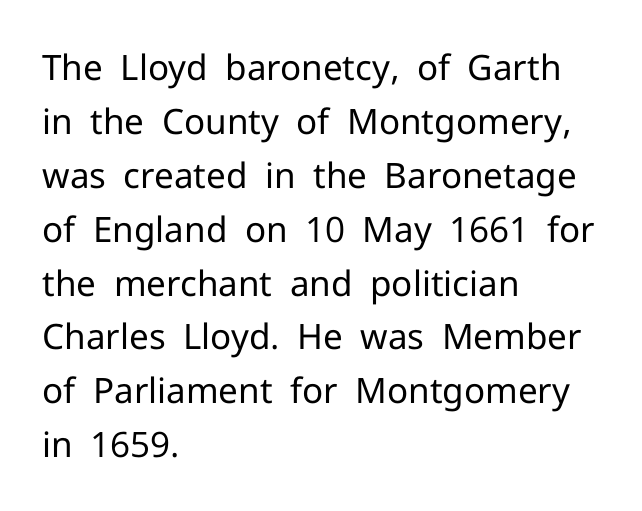
{"serif": "no", "italic": "no", "bold": "no", "weight": "regular", "width": "normal", "stroke_contrast": "low", "x_height": "medium", "monospaced": "no", "underline": "no", "align": "left", "line_spacing": "normal", "line_spacing_ratio": 1.54, "letter_spacing": "normal", "letter_spacing_em": 0.0, "glyph_px": 35}
